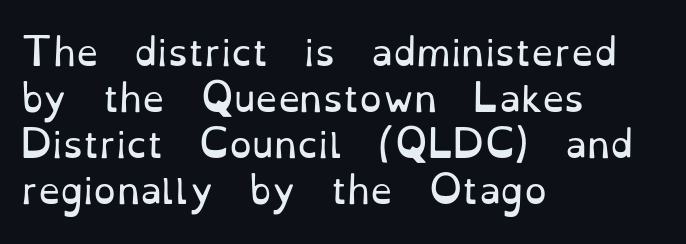
The string is rendered with underlining switched off. Line starts are locked; line ends wander. A typesetter would call this leading conventional body-copy spacing. A typesetter would mark this as roman, not italic. Is the stroke heavy? The answer is a plain regular-or-lighter.
